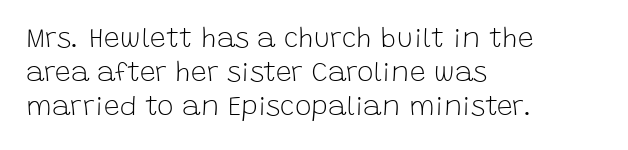
The image shows 28 px light sans-serif type, upright; set left-aligned, line spacing 1.22x, normal letter spacing, not underlined; low stroke contrast and a large x-height.
